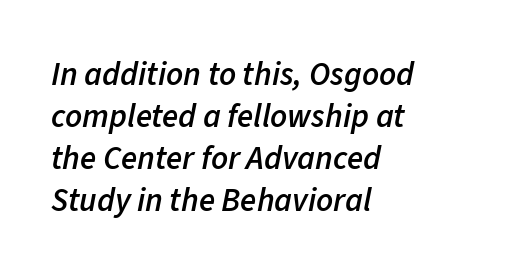
Stroke thickness is moderately raised; the sample reads as semibold. Spacing verdict: proportional, widths tailored to each character. A typesetter would call this zero additional tracking. A student would call this left alignment; a typographer would say flush left, rag right. Successive baselines arrive at the customary interval. The typography opts for an oblique posture over an upright one.
